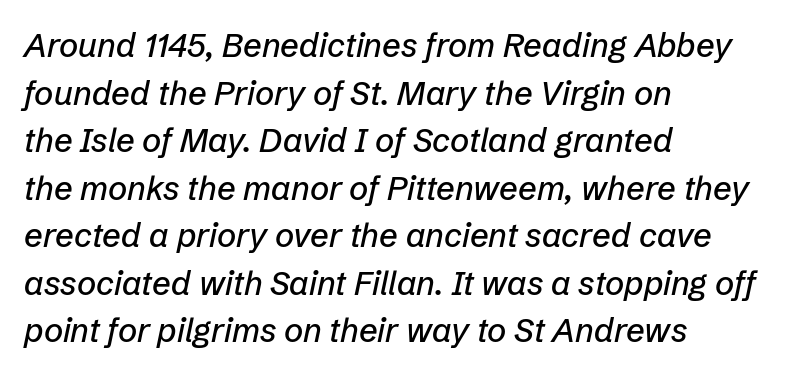
The image shows 33 px text type, italic (leaning right); set left-aligned, normal line spacing (1.44x), normal letter spacing, not underlined; low stroke contrast and a medium x-height.
